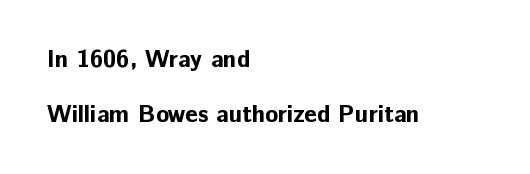
The image shows 24 px bold type, upright; set left-aligned, loose line spacing (2.29x), normal letter spacing, not underlined.
